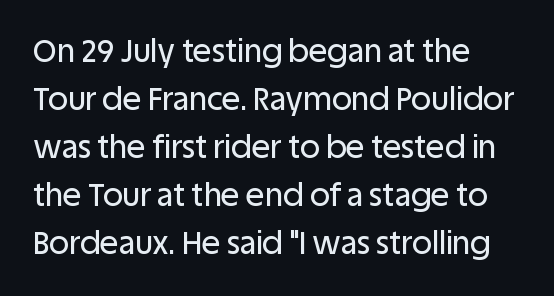
Nobody drew a line under any word here. This is the regular roman posture of the typeface. Reading down the column, the eye jumps a familiar distance to each next line. Looks like regular typesetting: each glyph gets only the width it needs. What kind of face is this? One without serifs — a sans. In CSS terms this would be text-align: left.
